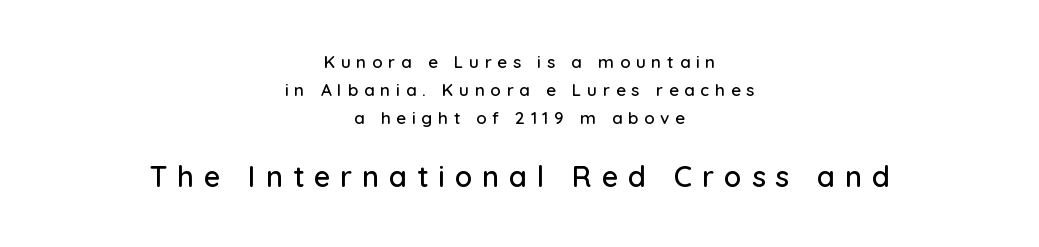
{"serif": "no", "italic": "no", "width": "normal", "stroke_contrast": "low", "x_height": "medium", "monospaced": "no", "underline": "no", "align": "center", "line_spacing": "normal", "line_spacing_ratio": 1.65, "letter_spacing": "wide", "letter_spacing_em": 0.34, "larger_block": "second", "size_ratio": 1.71, "glyph_px": 29}
